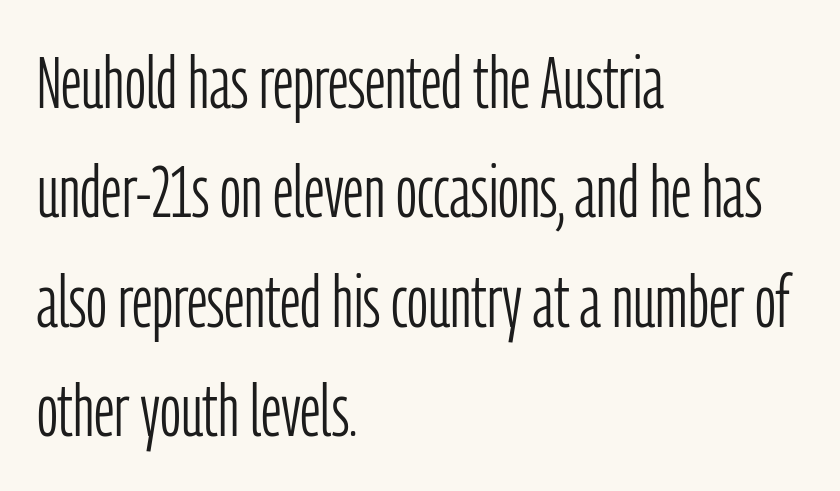
Baseline-to-baseline distance is the conventional proportion of letter height. The foot of each line stays bare and open. These lines are rendered in a variable-pitch font. Letterform terminals end flat and unadorned throughout the passage. When letters stand straight like this, we call the style roman or upright. The line texture is even and compact thanks to regular tracking.
